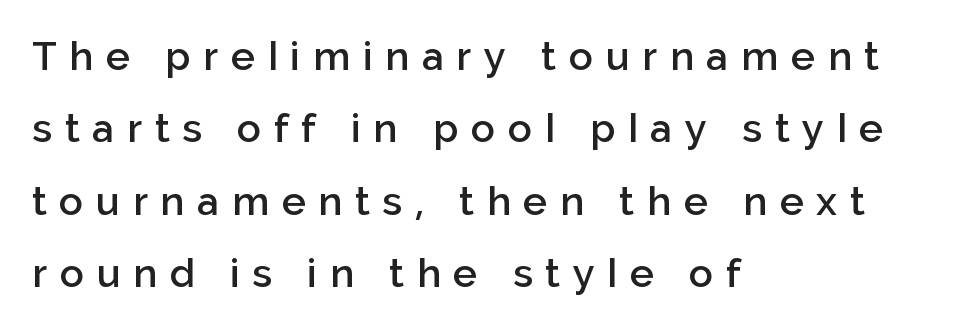
The image shows 40 px semibold sans-serif type, upright; set left-aligned, line spacing 1.81x, unusually wide letter spacing (+0.32 em), not underlined; low stroke contrast and a medium x-height.
